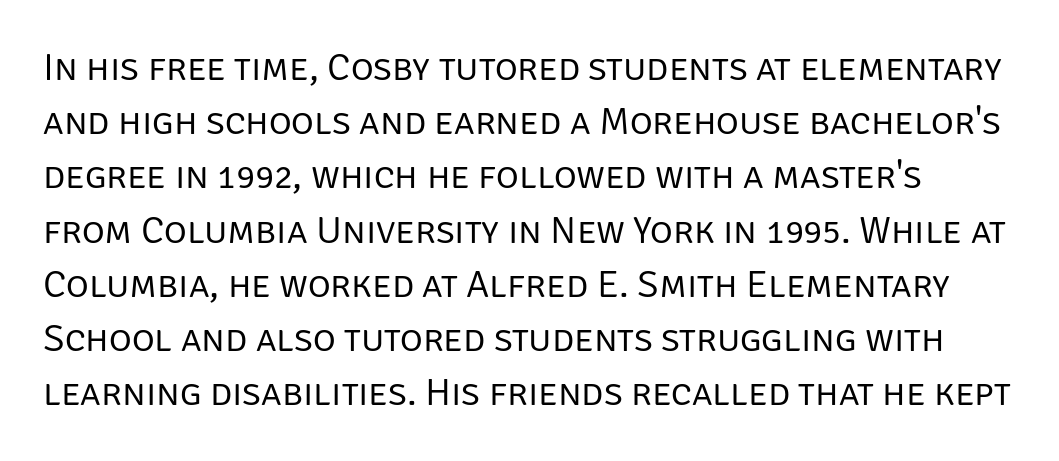
The image shows 39 px regular-weight sans-serif type, upright; set normal line spacing (1.39x), normal letter spacing, not underlined; low stroke contrast and a large x-height.
